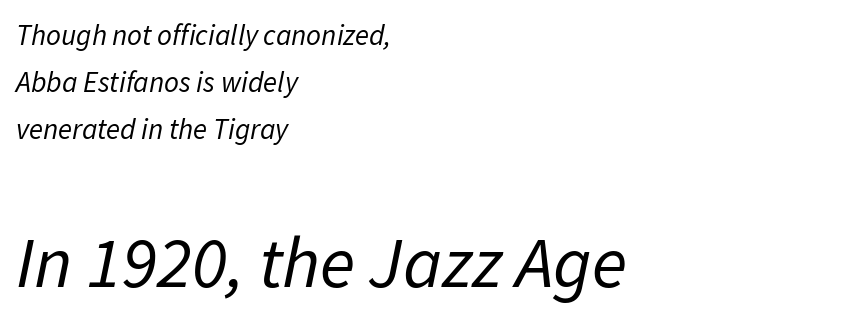
{"italic": "yes", "lean": "right", "slant_degrees": 11, "bold": "no", "weight": "regular", "width": "normal", "stroke_contrast": "low", "x_height": "medium", "monospaced": "no", "underline": "no", "align": "left", "line_spacing": "normal", "line_spacing_ratio": 1.62, "letter_spacing": "normal", "letter_spacing_em": 0.0, "larger_block": "second", "size_ratio": 2.52, "glyph_px": 73}
